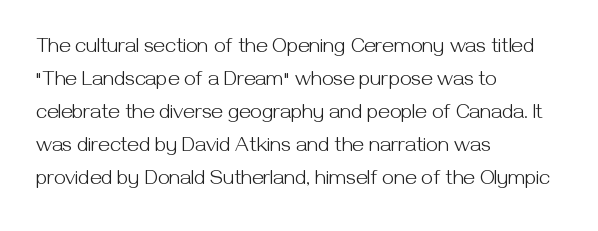
No italicization has been applied; the sample stays upright. This rendering features lettering with no underline. Summary of weight: not heavy and not bold. The typesetter chose a ragged-right arrangement here. The vertical gap from one line to the next is medium.
